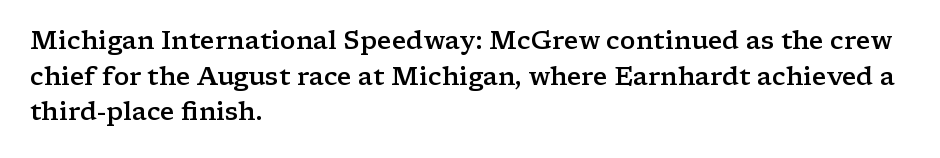
Q: Is the text bold? A: Semi-bold.
Q: Is the text italic (slanted)? A: No, it is upright.
Q: Is the text underlined? A: No.
Q: How is the paragraph aligned? A: Left-aligned.
Q: Is the spacing between letters normal or unusually wide? A: Normal.
Q: Is the spacing between lines tight, normal or loose? A: Normal.
